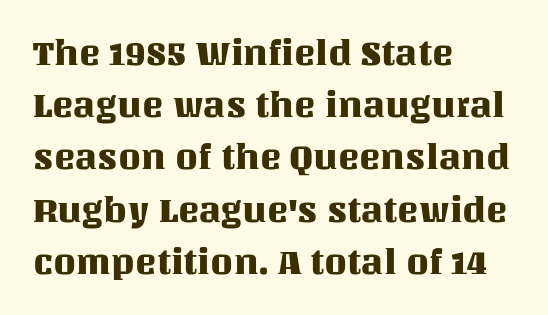
Q: Is the text italic (slanted)? A: No, it is upright.
Q: Is the text underlined? A: No.
Q: How is the paragraph aligned? A: Left-aligned.
Q: Is the spacing between letters normal or unusually wide? A: Normal.
Q: Is the spacing between lines tight, normal or loose? A: Normal.
Q: Width (condensed, normal, or wide)? A: Normal.
Q: Stroke contrast? A: Medium.
Q: x-height? A: Large.
Q: Monospaced? A: No.
